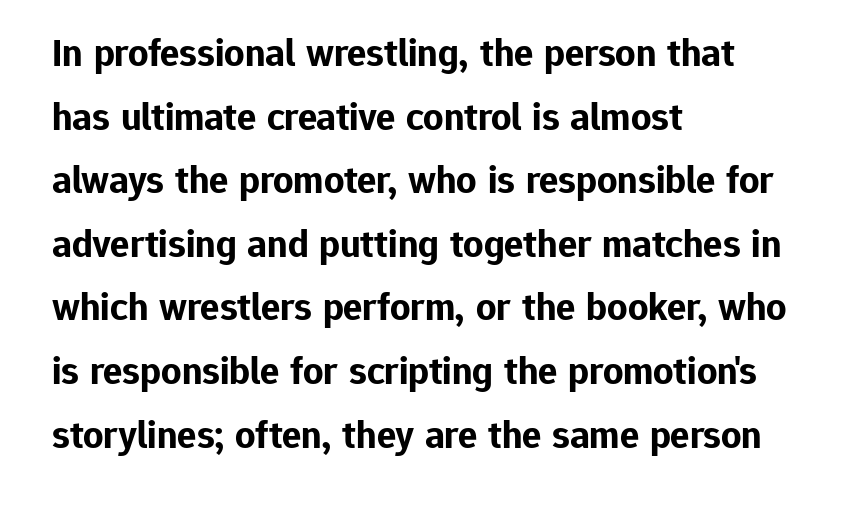
{"serif": "no", "italic": "no", "bold": "yes", "weight": "bold", "width": "normal", "stroke_contrast": "low", "x_height": "medium", "monospaced": "no", "underline": "no", "align": "left", "line_spacing": "normal", "line_spacing_ratio": 1.59, "letter_spacing": "normal", "letter_spacing_em": 0.0, "glyph_px": 40}
